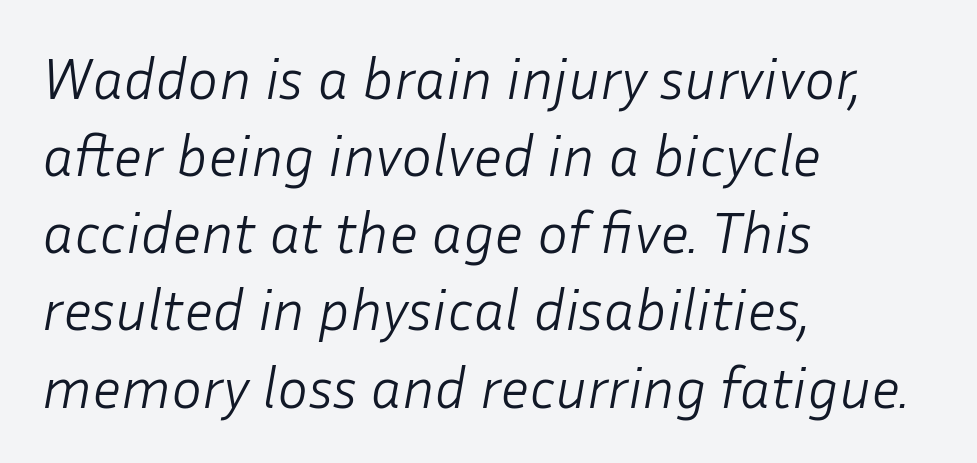
The image shows 58 px light type, italic (leaning right); set left-aligned, normal line spacing (1.33x), normal letter spacing, not underlined; low stroke contrast and a medium x-height.
